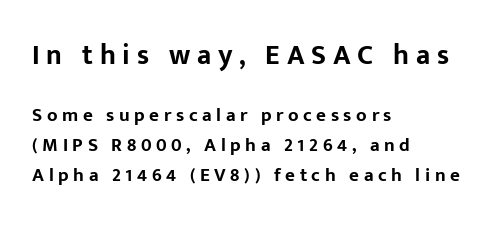
The image shows 28 px bold sans-serif type, upright; set left-aligned, normal line spacing (1.59x), unusually wide letter spacing (+0.24 em), not underlined; the first (top) block is 1.47x larger; low stroke contrast and a medium x-height.
